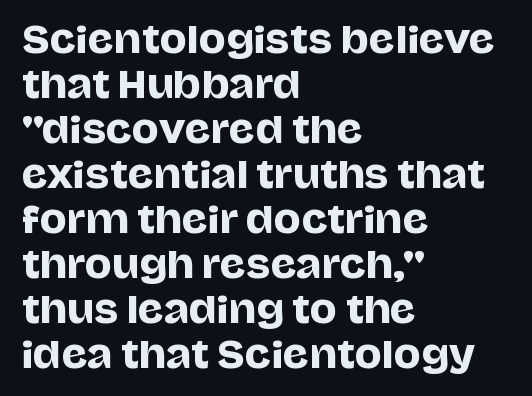
The type family on display is of the sans-serif kind. The passage shown is not underscored anywhere. The axis of the letterforms is exactly vertical. The face used here is proportionally spaced, like ordinary book or web type.
